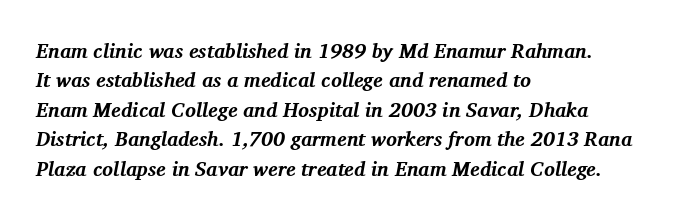
The image shows 20 px bold type, italic (leaning right); set left-aligned, normal line spacing (1.47x), normal letter spacing, not underlined.
